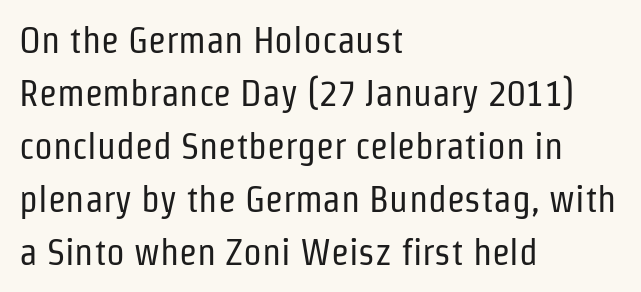
Look at the tracking — it's just the regular setting, nothing added. Posture: upright roman. Honestly, there is no underline to notice here at all. Horizontally, the lines are justified to the leading edge only. The passage shown stacks its lines at a standard gap.
